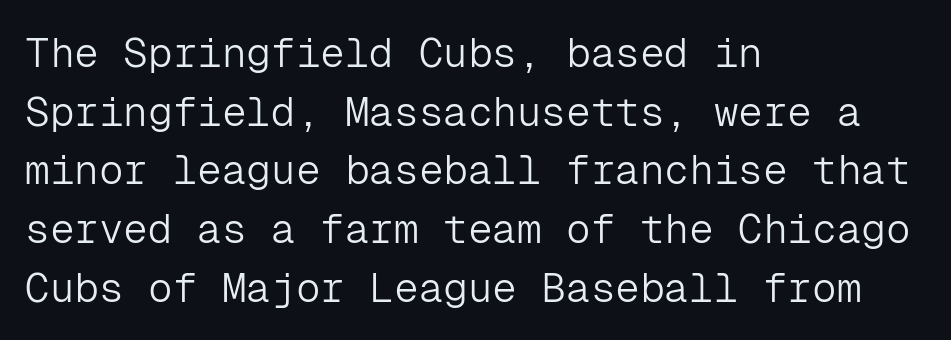
The image shows 41 px light sans-serif type, upright, monospaced; set left-aligned, normal line spacing (1.43x), normal letter spacing, not underlined; low stroke contrast and a medium x-height.
